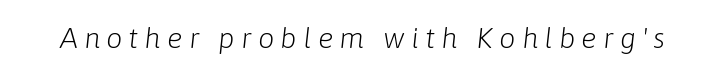
{"italic": "yes", "lean": "right", "slant_degrees": 6, "bold": "no", "weight": "light", "width": "normal", "stroke_contrast": "low", "x_height": "medium", "monospaced": "no", "underline": "no", "letter_spacing": "wide", "letter_spacing_em": 0.21, "glyph_px": 29}
